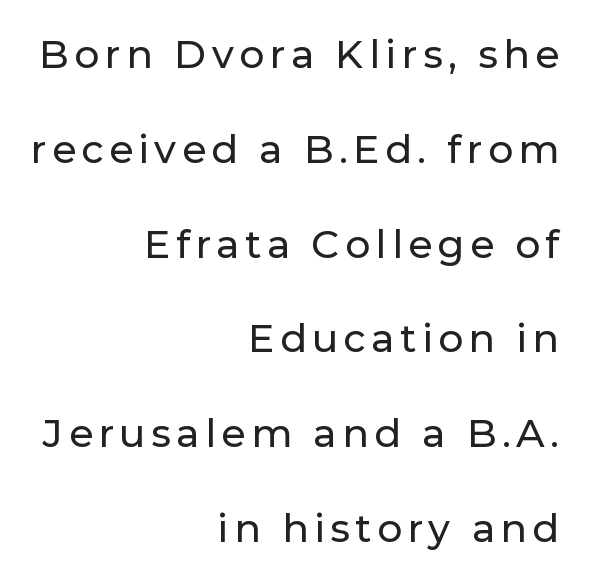
{"serif": "no", "italic": "no", "width": "normal", "stroke_contrast": "low", "x_height": "medium", "monospaced": "no", "underline": "no", "align": "right", "line_spacing": "loose", "line_spacing_ratio": 2.43, "glyph_px": 39}
